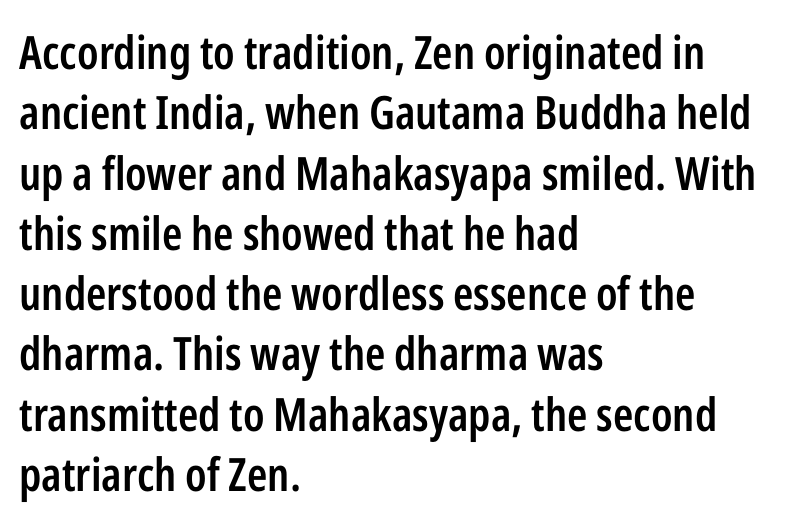
The image shows 46 px semibold, condensed sans-serif type, upright; set left-aligned, normal line spacing (1.31x), normal letter spacing, not underlined; low stroke contrast and a medium x-height.
